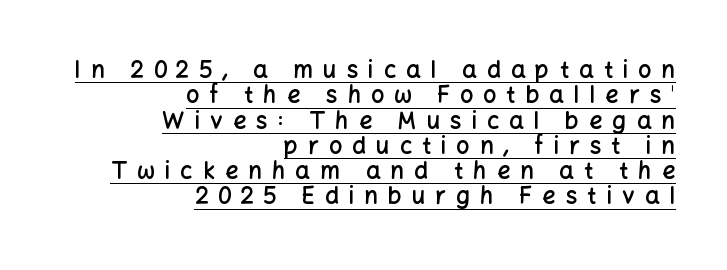
The image shows 23 px text type, upright; set right-aligned, tight line spacing (1.1x), unusually wide letter spacing (+0.44 em), underlined.
